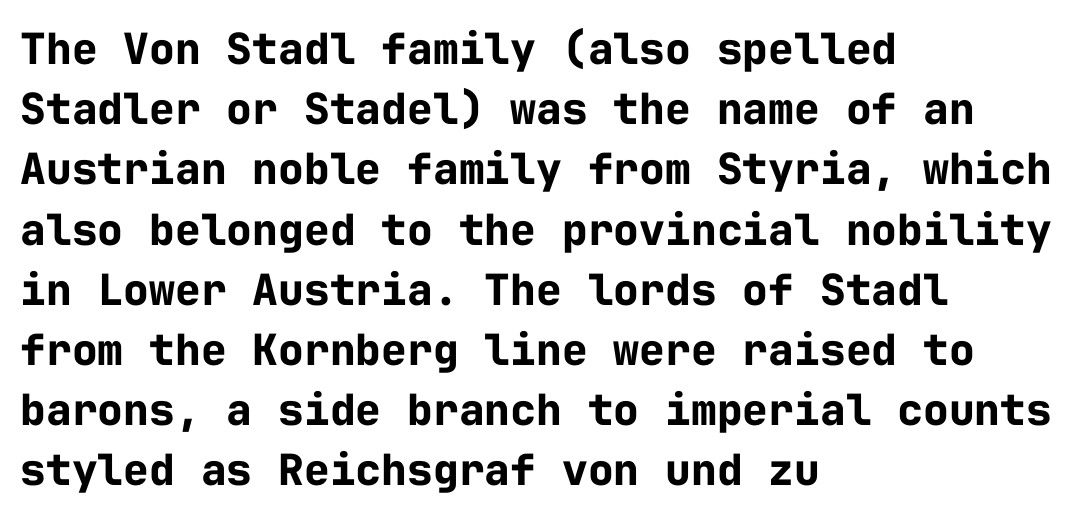
The image shows 43 px bold sans-serif type, upright, monospaced; set left-aligned, normal line spacing (1.4x), normal letter spacing, not underlined; low stroke contrast and a medium x-height.
